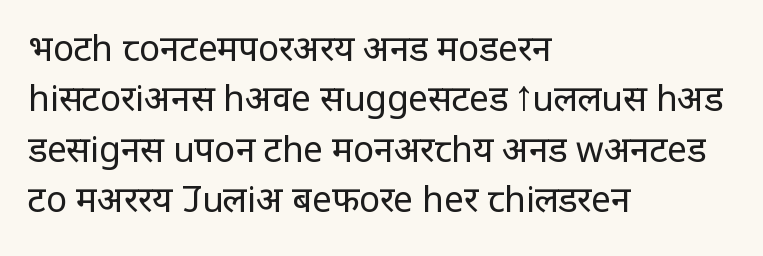
The image shows 35 px regular-weight sans-serif type, upright; set left-aligned, normal line spacing (1.44x), normal letter spacing, not underlined; low stroke contrast and a large x-height.
